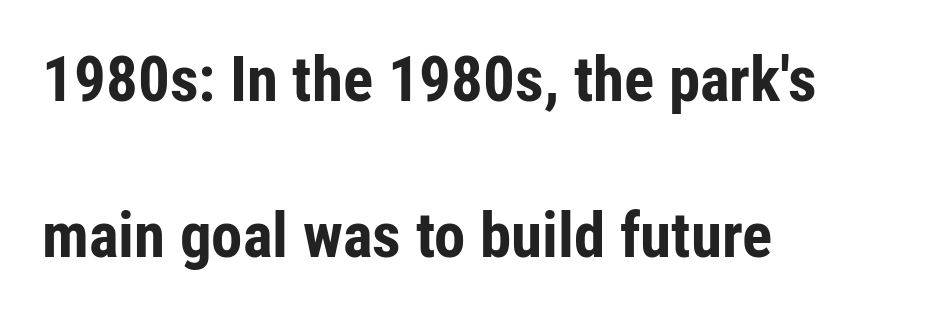
The image shows 63 px bold, condensed sans-serif type, upright; set left-aligned, loose line spacing (2.48x), normal letter spacing, not underlined; low stroke contrast and a medium x-height.
